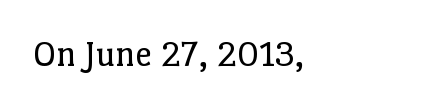
{"serif": "yes", "italic": "no", "bold": "no", "weight": "regular", "width": "normal", "stroke_contrast": "low", "x_height": "medium", "monospaced": "no", "underline": "no", "letter_spacing": "normal", "letter_spacing_em": 0.0, "glyph_px": 38}
